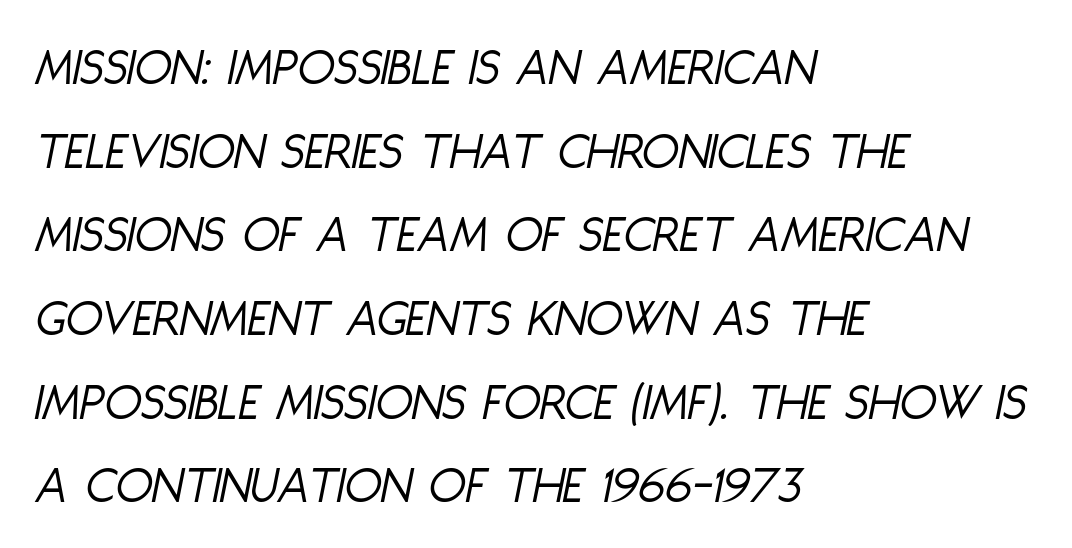
{"italic": "yes", "lean": "right", "slant_degrees": 11, "bold": "no", "weight": "light", "width": "condensed", "stroke_contrast": "low", "x_height": "large", "monospaced": "no", "underline": "no", "align": "left", "line_spacing": "normal", "line_spacing_ratio": 1.55, "letter_spacing": "normal", "letter_spacing_em": 0.0, "glyph_px": 54}
